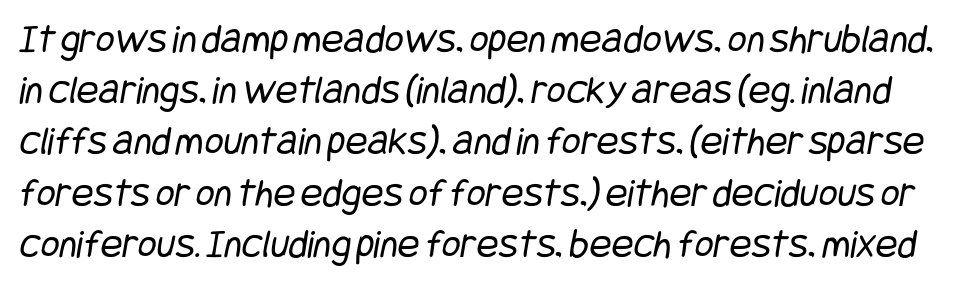
The image shows 41 px regular-weight, condensed sans-serif type; set normal line spacing (1.25x), normal letter spacing, not underlined; low stroke contrast and a large x-height.
